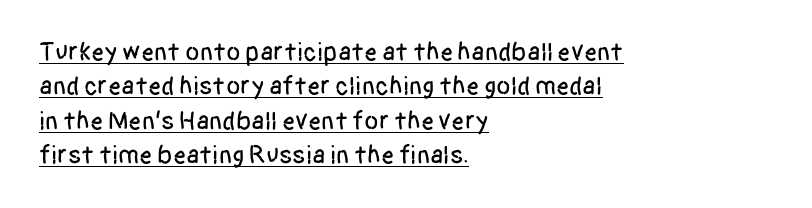
{"italic": "no", "underline": "yes", "align": "left", "line_spacing": "normal", "line_spacing_ratio": 1.32, "letter_spacing": "normal", "letter_spacing_em": 0.0, "glyph_px": 26}
